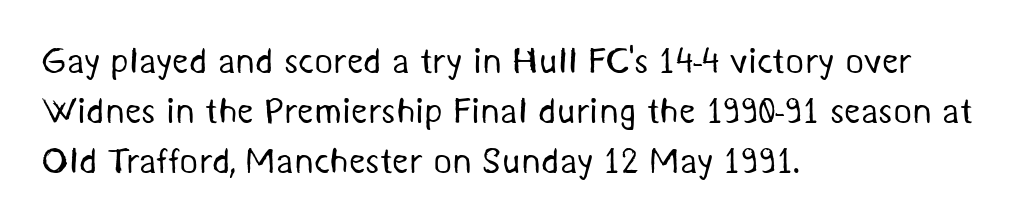
The image shows 36 px regular-weight sans-serif type; set left-aligned, normal line spacing (1.39x), normal letter spacing, not underlined; medium stroke contrast and a medium x-height.
